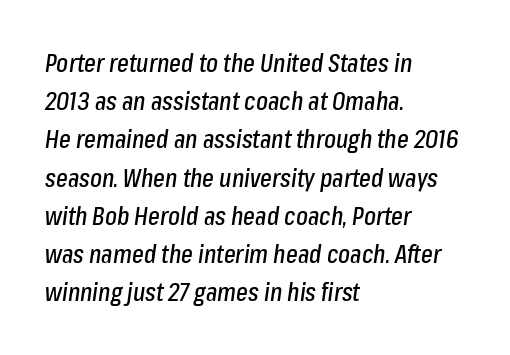
Honestly, the row spacing looks completely unremarkable. Nobody touched the tracking dial on this one. Leftover space on each line is placed entirely after the last word. The space directly below the letters is spotless. The whole block is typeset with a tilt.
